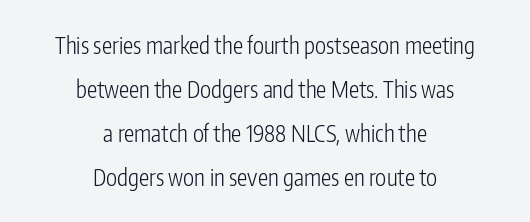
Stems and bowls with no extra thickness — not bold. Rule under the text: the space is simply empty. Tall strokes in this sample are plumb rather than angled. Airy leading.
